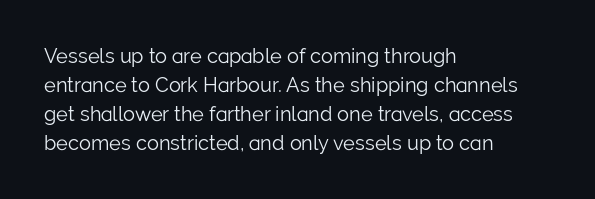
Beneath every word, the page is bare. Stems here are at most as thick as an everyday book face. When letters stand straight like this, we call the style roman or upright. This rendering leaves character spacing at its baseline value. The rendering uses a moderate line-height, typical for paragraphs.
